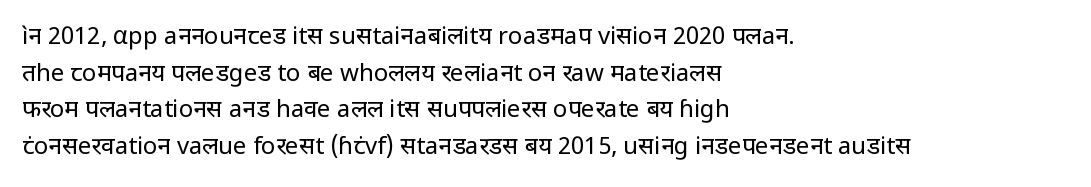
Standard letterfit; no display-style spreading of the glyphs. No chunkiness to these letters — they're not bold. This is roman type, the default non-slanted kind. Does the copy run flush right? No — it runs flush left.
